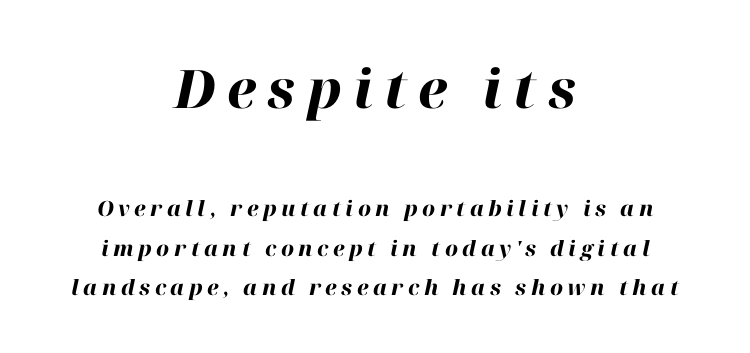
These lines stack symmetrically, like a column narrowing and widening about its center. Reading top to bottom, the characters get smaller at the block break. Just letters on the line, the space beneath them empty. These lines are rendered in a variable-pitch font. The letters are slanted; this is an italic face.
